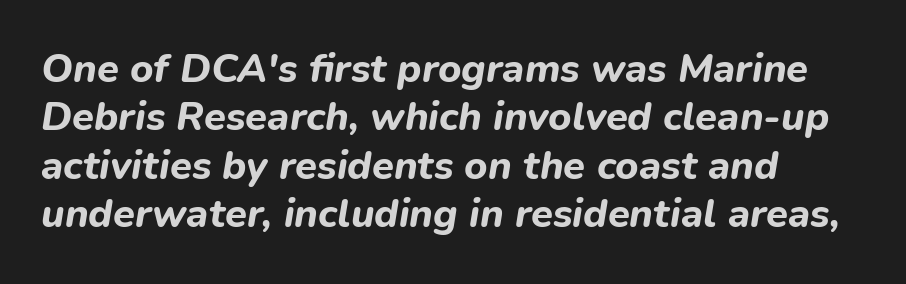
The image shows 40 px bold type, italic (leaning right); set left-aligned, line spacing 1.21x, normal letter spacing, not underlined; low stroke contrast and a medium x-height.
